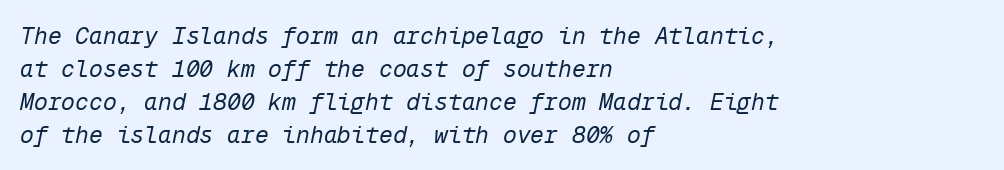
A clean baseline with only descenders dipping below it. Does the leading feel generous? No, just average. The passage shown leans; its letterforms are oblique. Casual observation: everything's shoved over to the left.
